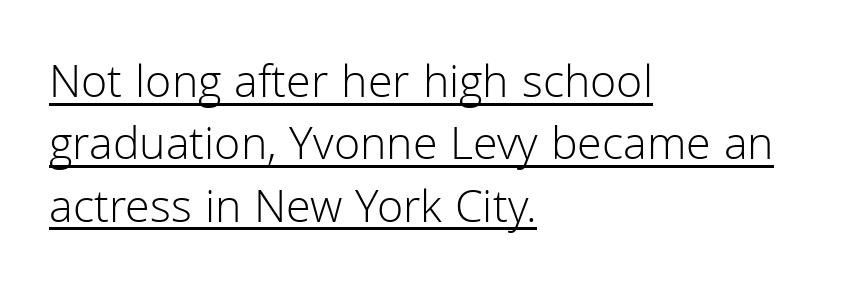
{"serif": "no", "italic": "no", "bold": "no", "weight": "light", "width": "normal", "stroke_contrast": "low", "x_height": "medium", "monospaced": "no", "underline": "yes", "align": "left", "line_spacing": "normal", "line_spacing_ratio": 1.3, "letter_spacing": "normal", "letter_spacing_em": 0.0, "glyph_px": 48}
